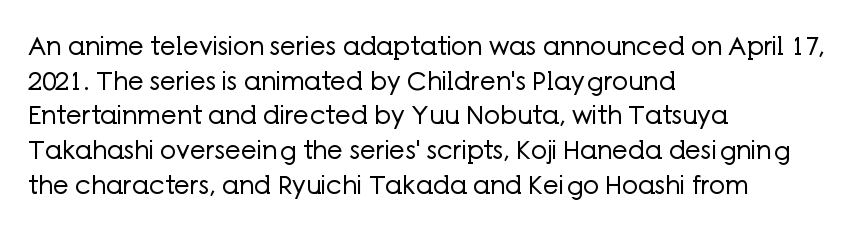
The letters stand straight up with perfectly vertical stems. The typesetter chose a ragged-right arrangement here. What's the leading like? Ordinary, nothing unusual. Nothing unusual about the tracking: characters are spaced as the font intends. Is the stroke heavy? The answer is a plain regular-or-lighter.
